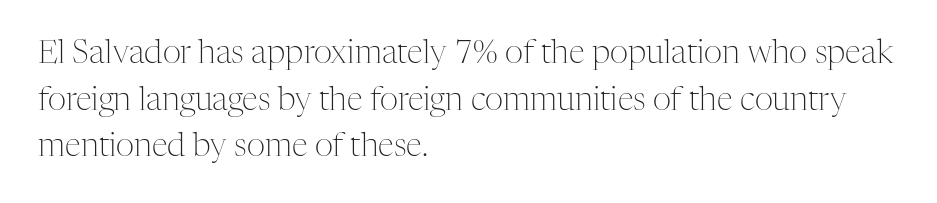
Q: Is the text bold? A: No.
Q: Is the text italic (slanted)? A: No, it is upright.
Q: Is the typeface a serif or a sans-serif typeface? A: Serif.
Q: Is the text underlined? A: No.
Q: How is the paragraph aligned? A: Left-aligned.
Q: Is the spacing between letters normal or unusually wide? A: Normal.
Q: Is the spacing between lines tight, normal or loose? A: Normal.
Q: Width (condensed, normal, or wide)? A: Normal.
Q: Stroke contrast? A: Medium.
Q: x-height? A: Medium.
Q: Monospaced? A: No.
